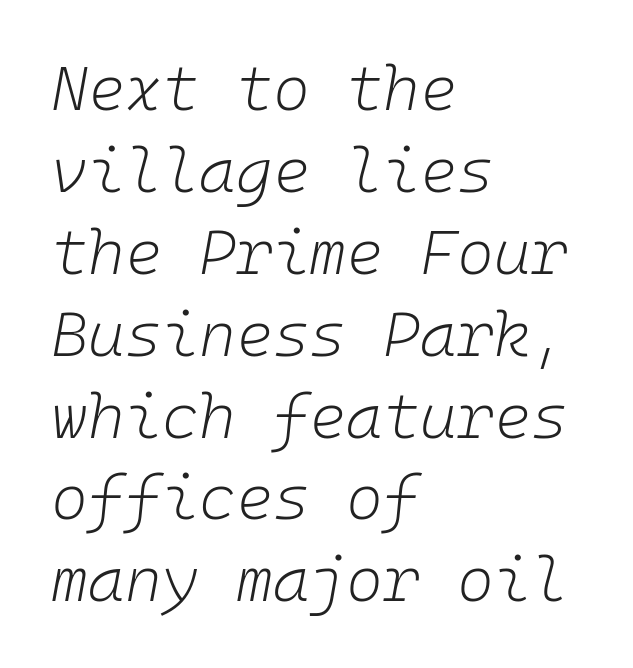
Q: Is the text bold? A: No.
Q: Is the text italic (slanted)? A: Yes, it leans right by about 10 degrees.
Q: Is the text underlined? A: No.
Q: How is the paragraph aligned? A: Left-aligned.
Q: Is the spacing between letters normal or unusually wide? A: Normal.
Q: Is the spacing between lines tight, normal or loose? A: Normal.
Q: Width (condensed, normal, or wide)? A: Normal.
Q: Stroke contrast? A: Low.
Q: x-height? A: Medium.
Q: Monospaced? A: Yes.
